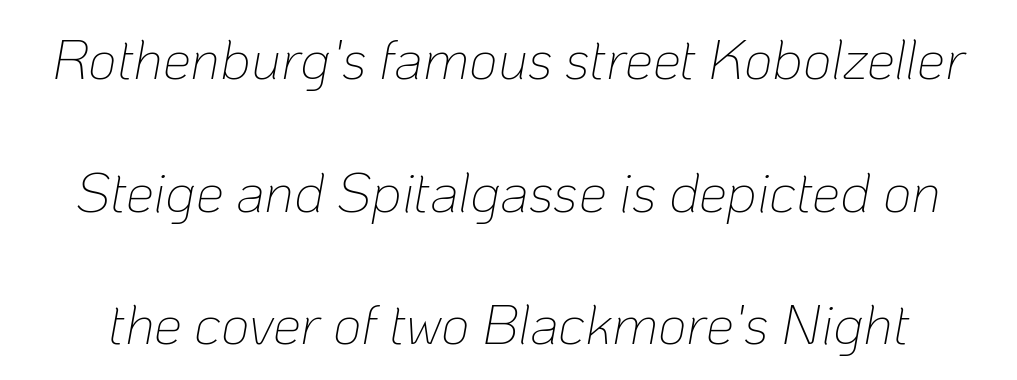
Between one letter and the next there's only the usual sliver of space. Each stroke keeps to a modest, everyday thickness or less. Baseline-to-baseline distance is far greater than the letter height. Each letter keeps its own natural width here, so spacing adapts to shape.
